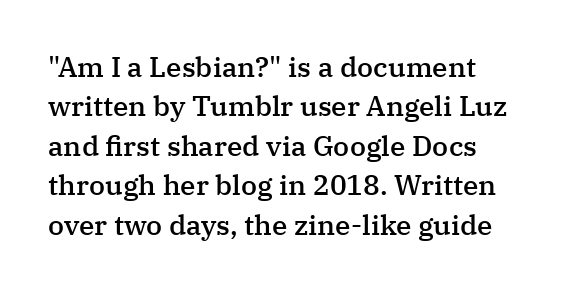
The lettering stays uniformly vertical, giving the passage a roman look. In terms of letterform style, serifs are clearly present. Descenders are the only things crossing below the line. This sample keeps an unexceptional amount of space between lines.
